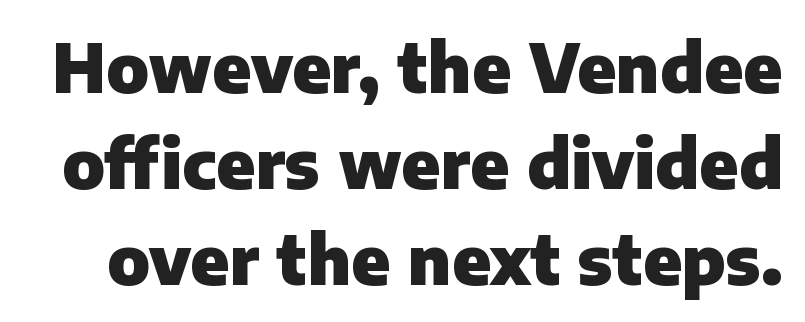
The image shows 68 px heavy sans-serif type, upright; set normal line spacing (1.41x), normal letter spacing, not underlined; low stroke contrast and a medium x-height.
